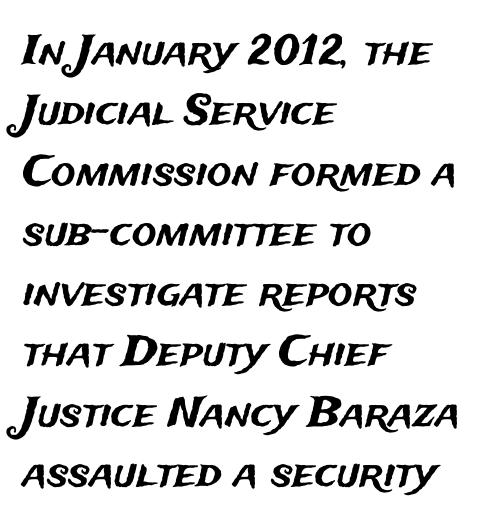
Regular leading. Is this a fixed-width face? No — the glyphs have proportional, varying widths. Every row of glyphs begins at an identical x-position on the left. The zone under the glyphs is completely vacant. In terms of letterspacing, this is plain default setting. Letterform terminals end flat and unadorned throughout the passage.
